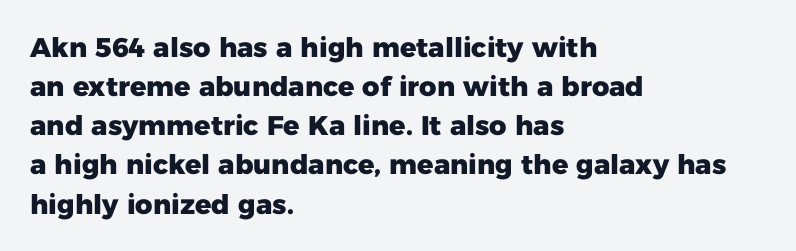
The image shows 27 px bold type, upright; set left-aligned, normal line spacing (1.45x), normal letter spacing, not underlined.
